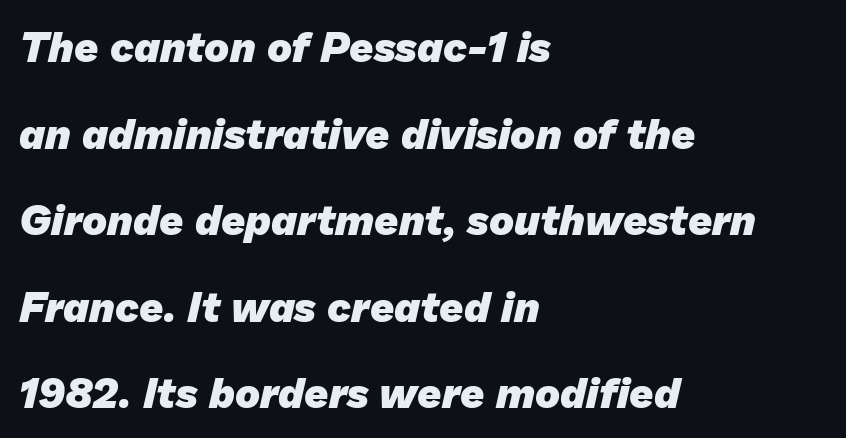
The image shows 42 px heavy sans-serif type; set left-aligned, loose line spacing (2.06x), normal letter spacing, not underlined; low stroke contrast and a medium x-height.
